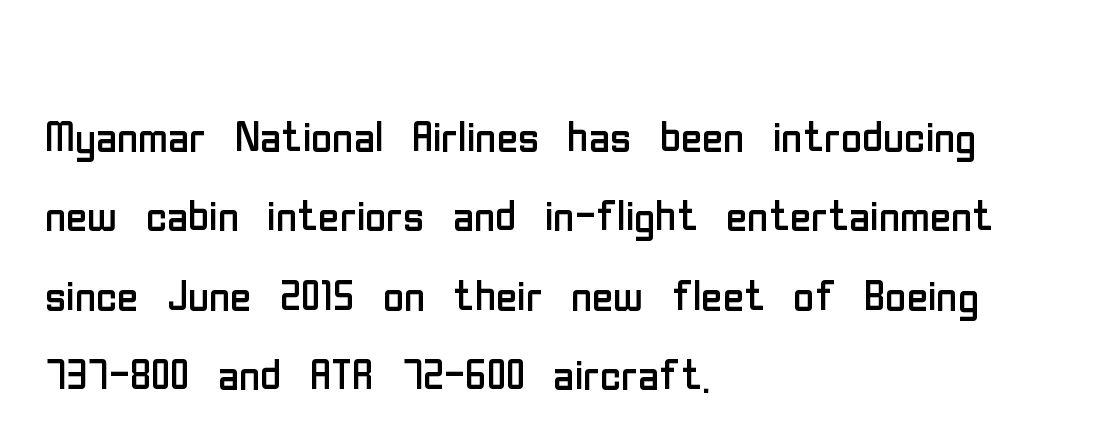
The image shows 58 px regular-weight, condensed sans-serif type, upright; set left-aligned, normal line spacing (1.37x), normal letter spacing, not underlined; low stroke contrast and a medium x-height.
